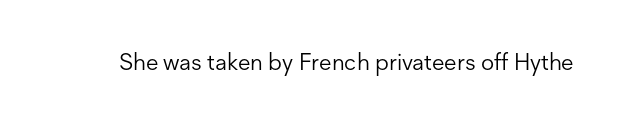
The type is set solid horizontally, with unmodified tracking. Words float on clear page, feet unadorned. A quiet, ordinary-to-light weight characterises the typeface. The type sits square on the baseline with zero lean.
